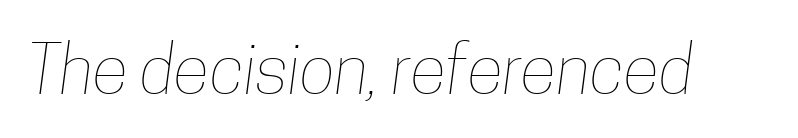
Underlining? Definitely not there. The tracking reads as untouched default to a designer's eye. The characters are drawn with everyday or finer stroke widths. A typesetter would call this proportional, since set widths differ per character.
